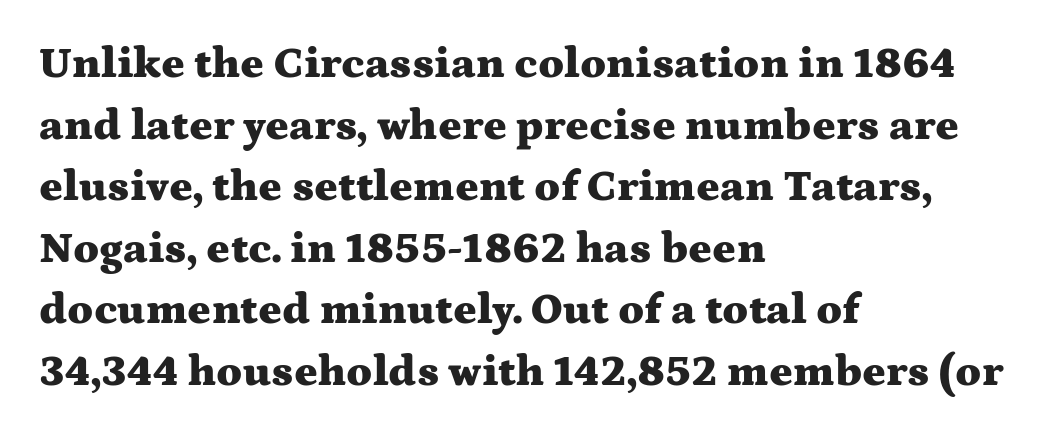
Q: Is the text bold? A: Yes.
Q: Is the text italic (slanted)? A: No, it is upright.
Q: Is the typeface a serif or a sans-serif typeface? A: Serif.
Q: Is the text underlined? A: No.
Q: How is the paragraph aligned? A: Left-aligned.
Q: Is the spacing between letters normal or unusually wide? A: Normal.
Q: Is the spacing between lines tight, normal or loose? A: Normal.
Q: Width (condensed, normal, or wide)? A: Wide.
Q: Stroke contrast? A: Medium.
Q: x-height? A: Medium.
Q: Monospaced? A: No.
